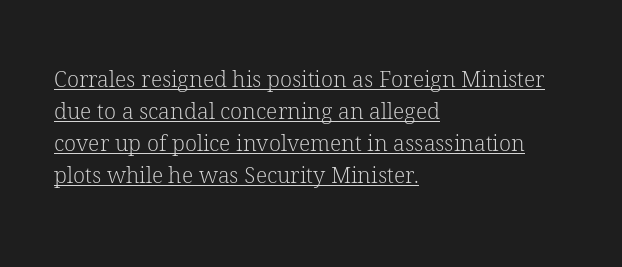
Q: Is the text bold? A: No.
Q: Is the text italic (slanted)? A: No, it is upright.
Q: Is the text underlined? A: Yes.
Q: How is the paragraph aligned? A: Left-aligned.
Q: Is the spacing between letters normal or unusually wide? A: Normal.
Q: Is the spacing between lines tight, normal or loose? A: Normal.
